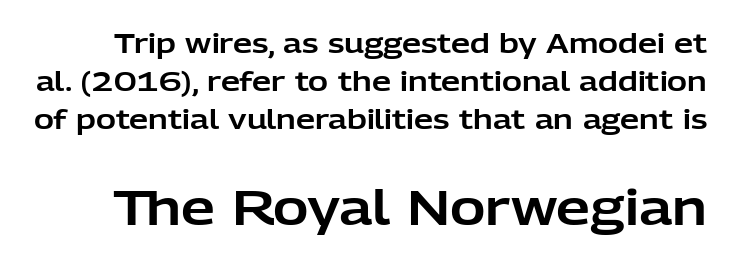
Q: Is the text italic (slanted)? A: No, it is upright.
Q: Is the typeface a serif or a sans-serif typeface? A: Sans-serif.
Q: Is the text underlined? A: No.
Q: Is the spacing between letters normal or unusually wide? A: Normal.
Q: Is the spacing between lines tight, normal or loose? A: Normal.
Q: Which block of text is set in a larger size, the first (top) or the second (bottom)? A: The second (bottom) one.
Q: Width (condensed, normal, or wide)? A: Normal.
Q: Stroke contrast? A: Low.
Q: x-height? A: Medium.
Q: Monospaced? A: No.
